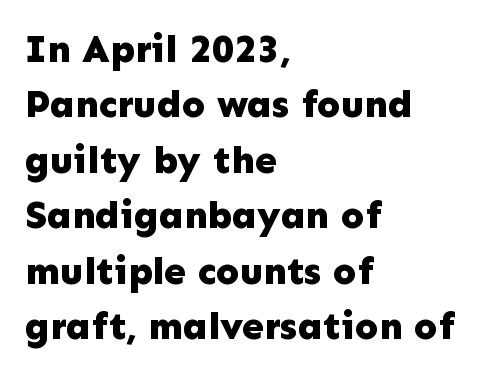
Q: Is the text bold? A: Yes.
Q: Is the text italic (slanted)? A: No, it is upright.
Q: Is the typeface a serif or a sans-serif typeface? A: Sans-serif.
Q: Is the text underlined? A: No.
Q: How is the paragraph aligned? A: Left-aligned.
Q: Is the spacing between letters normal or unusually wide? A: Normal.
Q: Is the spacing between lines tight, normal or loose? A: Normal.
Q: Width (condensed, normal, or wide)? A: Normal.
Q: Stroke contrast? A: Low.
Q: x-height? A: Medium.
Q: Monospaced? A: No.
